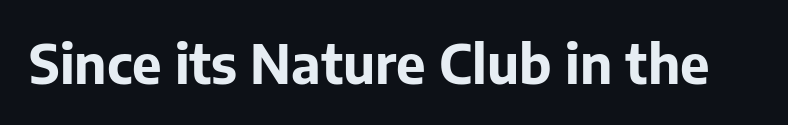
{"serif": "no", "italic": "no", "bold": "yes", "weight": "bold", "width": "normal", "stroke_contrast": "low", "x_height": "medium", "monospaced": "no", "underline": "no", "letter_spacing": "normal", "letter_spacing_em": 0.0, "glyph_px": 53}
